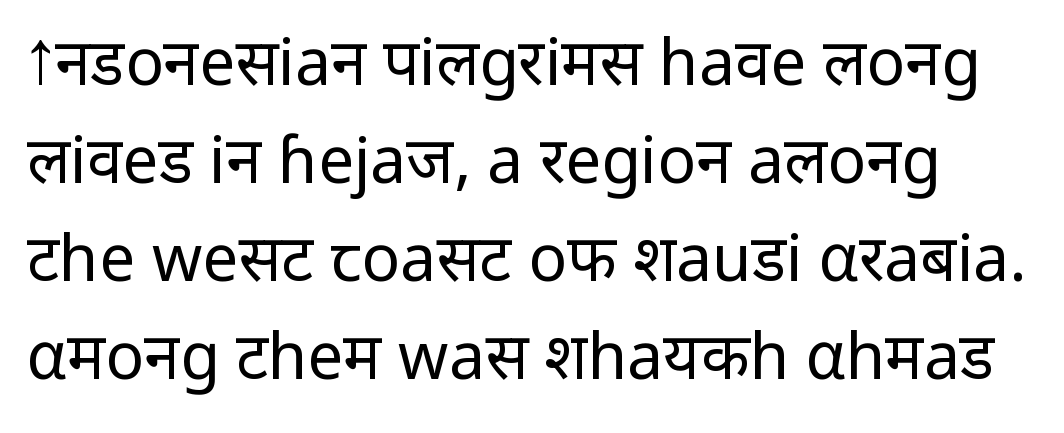
Q: Is the text bold? A: No.
Q: Is the text italic (slanted)? A: No, it is upright.
Q: Is the typeface a serif or a sans-serif typeface? A: Sans-serif.
Q: Is the text underlined? A: No.
Q: Is the spacing between letters normal or unusually wide? A: Normal.
Q: Is the spacing between lines tight, normal or loose? A: Normal.
Q: Width (condensed, normal, or wide)? A: Normal.
Q: Stroke contrast? A: Low.
Q: x-height? A: Medium.
Q: Monospaced? A: No.
